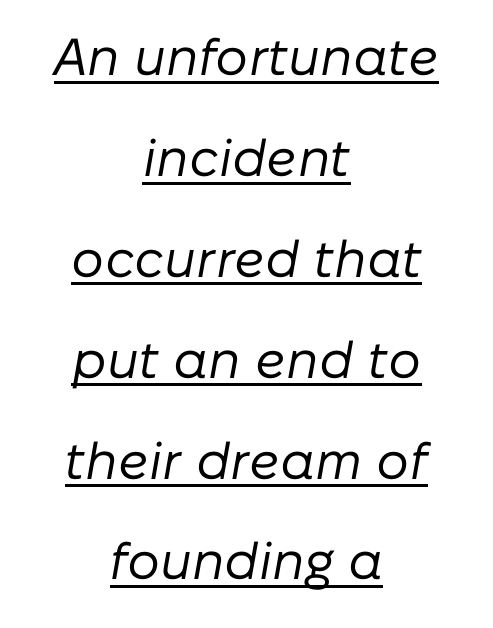
{"italic": "yes", "lean": "right", "slant_degrees": 10, "bold": "no", "weight": "regular", "width": "normal", "stroke_contrast": "low", "x_height": "medium", "monospaced": "no", "underline": "yes", "align": "center", "line_spacing": "loose", "line_spacing_ratio": 1.94, "letter_spacing": "normal", "letter_spacing_em": 0.0, "glyph_px": 52}
